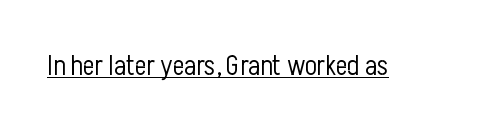
{"serif": "no", "italic": "no", "bold": "no", "weight": "light", "width": "condensed", "stroke_contrast": "low", "x_height": "medium", "monospaced": "no", "underline": "yes", "letter_spacing": "normal", "letter_spacing_em": 0.0, "glyph_px": 28}
